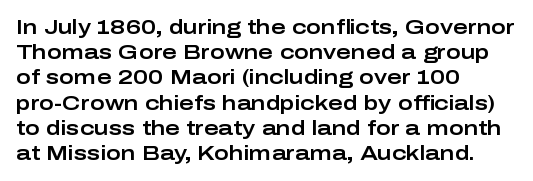
{"italic": "no", "underline": "no", "align": "left", "line_spacing": "normal", "line_spacing_ratio": 1.26, "letter_spacing": "normal", "letter_spacing_em": 0.0, "glyph_px": 20}
